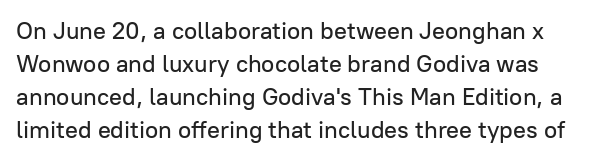
Q: Is the text italic (slanted)? A: No, it is upright.
Q: Is the text underlined? A: No.
Q: How is the paragraph aligned? A: Left-aligned.
Q: Is the spacing between letters normal or unusually wide? A: Normal.
Q: Is the spacing between lines tight, normal or loose? A: Normal.
